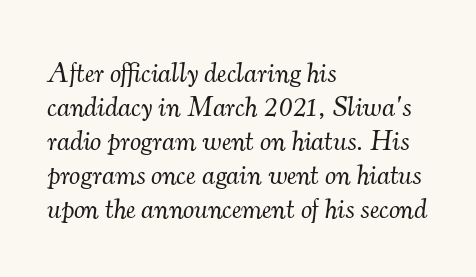
{"serif": "yes", "italic": "yes", "lean": "right", "slant_degrees": 7, "bold": "no", "weight": "light", "width": "normal", "stroke_contrast": "medium", "x_height": "small", "monospaced": "no", "underline": "no", "align": "left", "line_spacing_ratio": 1.21, "letter_spacing": "normal", "letter_spacing_em": 0.0, "glyph_px": 28}
